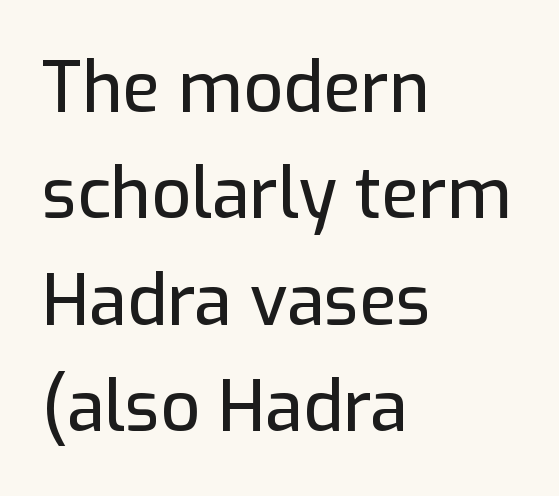
{"serif": "no", "italic": "no", "width": "normal", "stroke_contrast": "low", "x_height": "medium", "monospaced": "no", "underline": "no", "align": "left", "line_spacing": "normal", "line_spacing_ratio": 1.54, "letter_spacing": "normal", "letter_spacing_em": 0.0, "glyph_px": 69}
